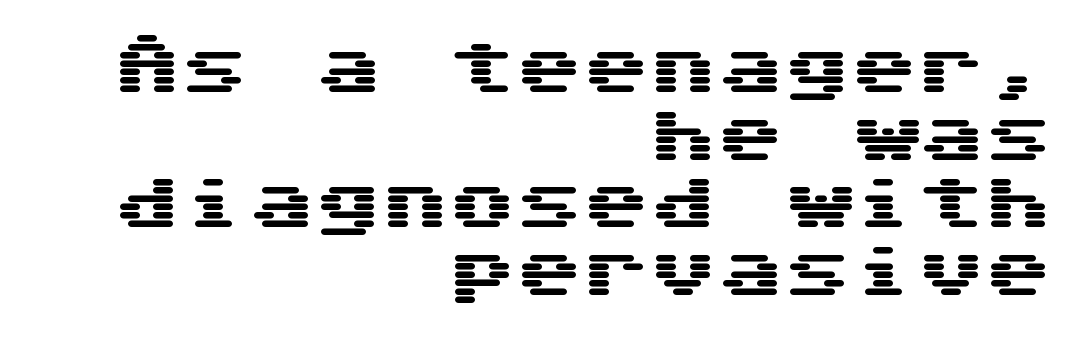
Q: Is the text italic (slanted)? A: No, it is upright.
Q: Is the typeface a serif or a sans-serif typeface? A: Sans-serif.
Q: Is the text underlined? A: No.
Q: How is the paragraph aligned? A: Right-aligned.
Q: Is the spacing between letters normal or unusually wide? A: Normal.
Q: Is the spacing between lines tight, normal or loose? A: Tight.
Q: Width (condensed, normal, or wide)? A: Wide.
Q: Stroke contrast? A: Medium.
Q: x-height? A: Medium.
Q: Monospaced? A: Yes.
